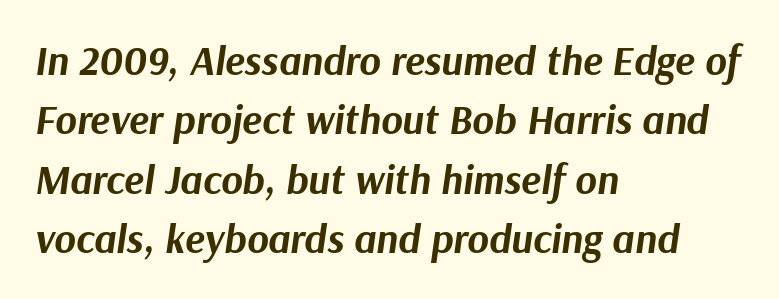
The rows are spaced the way most documents space them. Students, note that the glyphs here touch the page at normal intervals. This sample has the flowing, uneven cadence of proportional lettering. Each row of text sits above clean, open space. Teacher's note: observe the even left margin — that is flush-left alignment.
